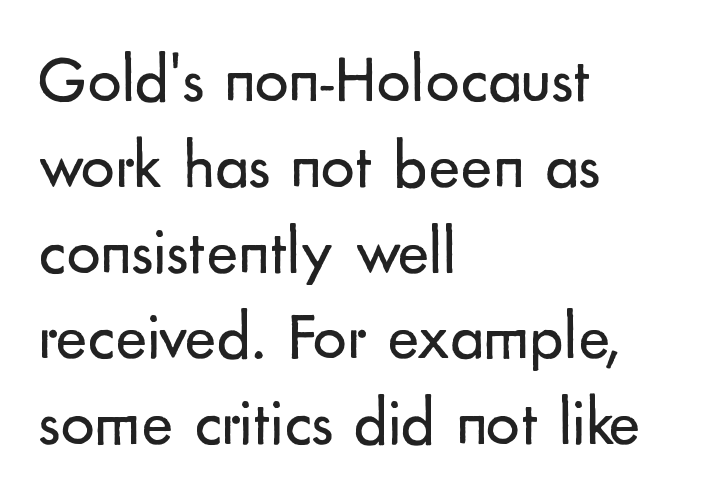
Q: Is the text bold? A: No.
Q: Is the text italic (slanted)? A: No, it is upright.
Q: Is the typeface a serif or a sans-serif typeface? A: Sans-serif.
Q: Is the text underlined? A: No.
Q: How is the paragraph aligned? A: Left-aligned.
Q: Is the spacing between letters normal or unusually wide? A: Normal.
Q: Is the spacing between lines tight, normal or loose? A: Normal.
Q: Width (condensed, normal, or wide)? A: Normal.
Q: Stroke contrast? A: Low.
Q: x-height? A: Small.
Q: Monospaced? A: No.
